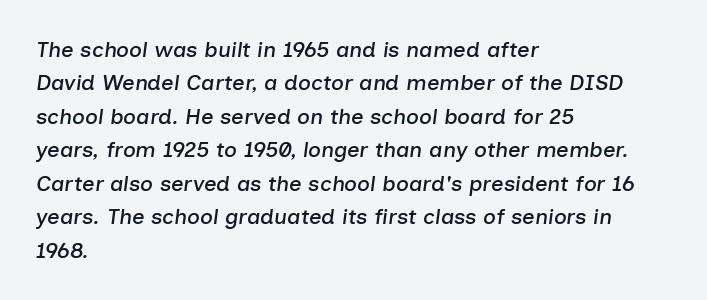
The image shows 22 px text type, italic (leaning right); set left-aligned, normal line spacing (1.52x), normal letter spacing, not underlined.
